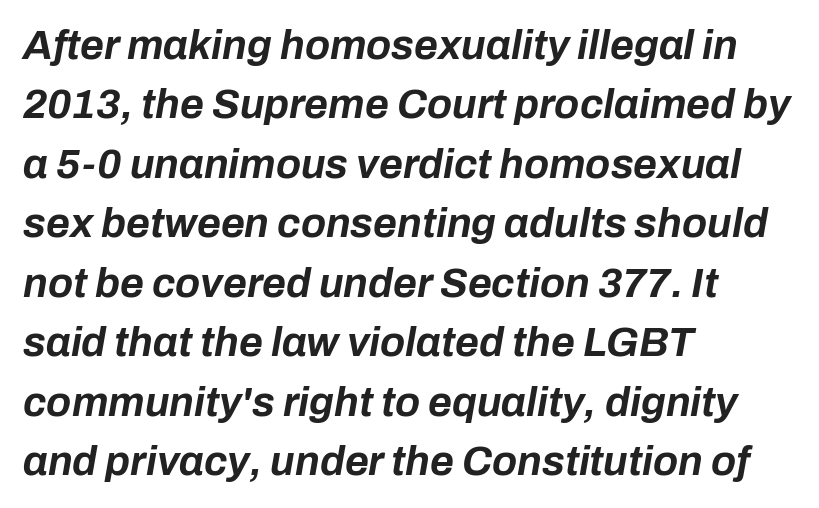
{"italic": "yes", "lean": "right", "slant_degrees": 10, "bold": "yes", "weight": "bold", "width": "normal", "stroke_contrast": "low", "x_height": "medium", "monospaced": "no", "underline": "no", "align": "left", "line_spacing": "normal", "line_spacing_ratio": 1.45, "letter_spacing": "normal", "letter_spacing_em": 0.0, "glyph_px": 41}
